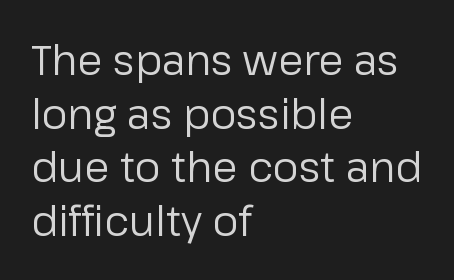
Notice how the stems are strictly vertical — no italics here. Successive baselines arrive at the customary interval. Descenders are the only things crossing below the line. If you drew a ruler down the left edge, every line would touch it.
